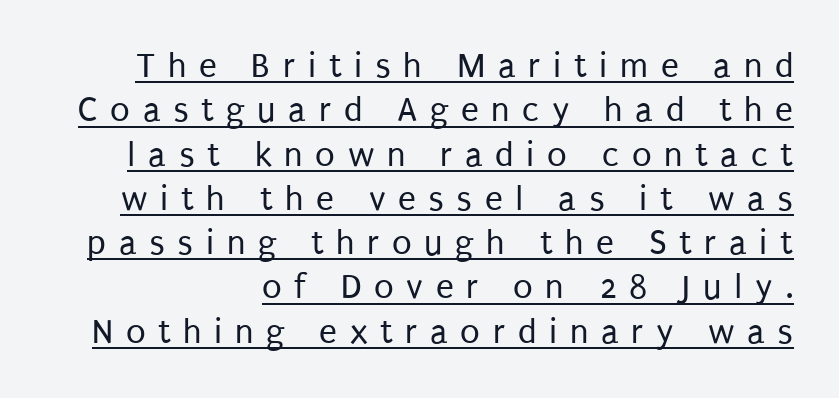
The passage shown is typeset with a sans-serif family. The glyphs are accompanied by a horizontal stroke just below them. This sample uses an upright cut, with every glyph sitting square on the baseline. Weight class: somewhere from thin through regular. The rendering uses natural spacing where letterforms have individual widths. These lines have a slow, spaced-out rhythm from letter to letter.
